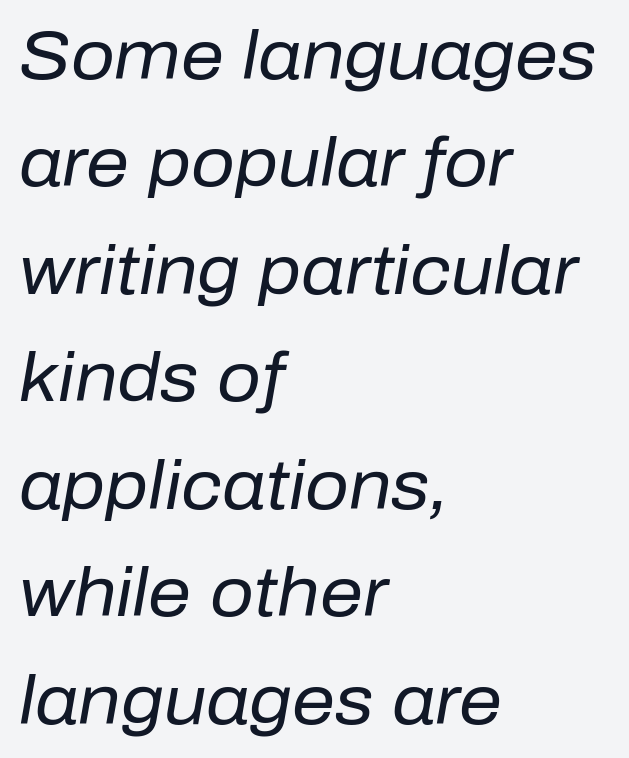
The image shows 68 px regular-weight type, italic (leaning right); set left-aligned, normal line spacing (1.58x), normal letter spacing, not underlined; low stroke contrast and a medium x-height.
